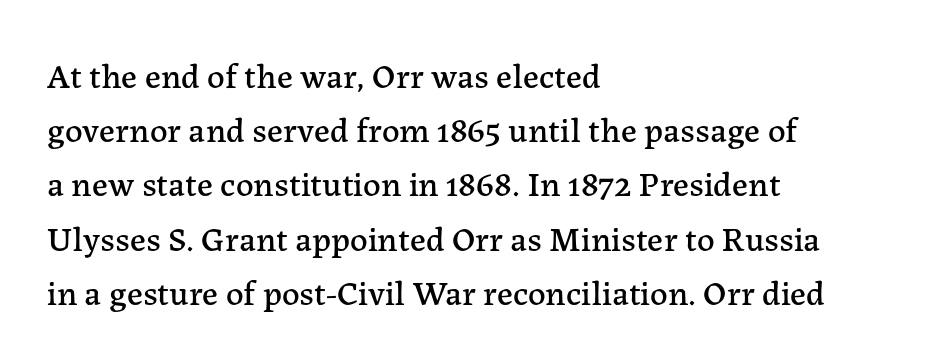
Is the letter spacing exaggerated? No — it looks like the ordinary default. The lines are quadded left. The rendering uses a moderate line-height, typical for paragraphs. Proportional: the letters do not fall into vertical columns. The zone under the glyphs is completely vacant. A typesetter would mark this as roman, not italic.
